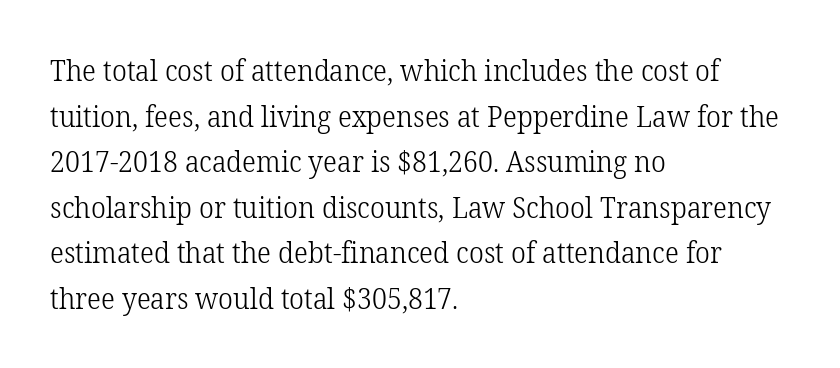
The image shows 29 px light serif type, upright; set left-aligned, normal line spacing (1.57x), normal letter spacing, not underlined; low stroke contrast and a medium x-height.
